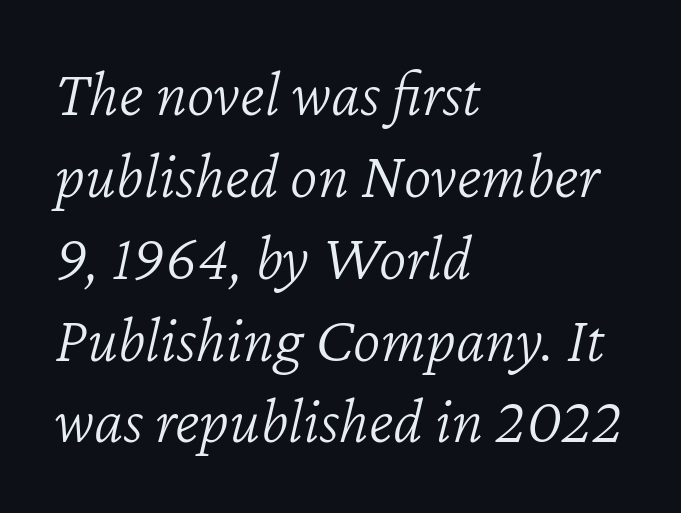
The image shows 66 px light type, italic (leaning right); set left-aligned, line spacing 1.24x, normal letter spacing, not underlined; low stroke contrast and a medium x-height.
